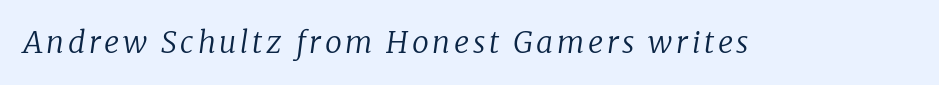
{"serif": "yes", "italic": "yes", "lean": "right", "slant_degrees": 8, "bold": "no", "weight": "regular", "width": "normal", "stroke_contrast": "low", "x_height": "medium", "monospaced": "no", "underline": "no", "glyph_px": 30}
